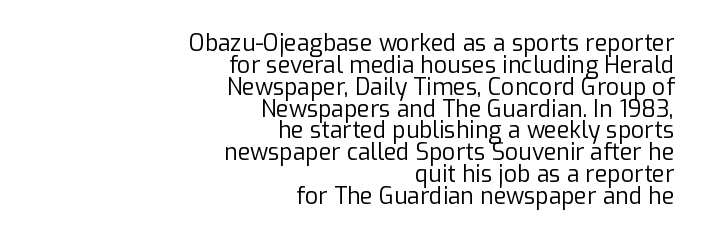
Notice how the passage keeps a crisp vertical edge on the right only. Words appear dense and cohesive because spacing is normal. Glance below the letters and you will spot only blank space. In terms of leading, this rendering errs on the cramped side. The axis of the letterforms is exactly vertical. Vertical stems look standard width or narrower in stroke.
